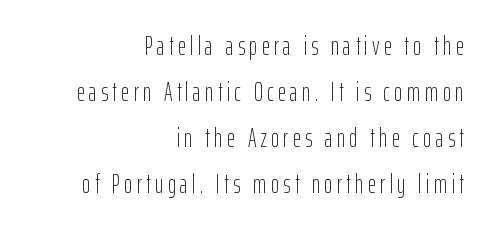
Unlike italic type, these characters show no tilt at all. Lines of text with bare space underneath. The passage is arranged like a letterhead date or caption credit — flush right. The characters are drawn with everyday or finer stroke widths.
